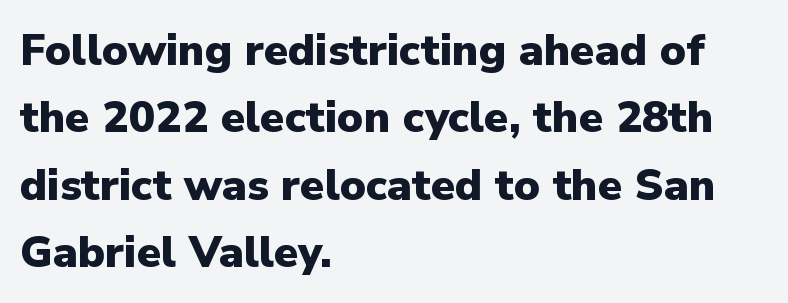
Weight: bold. Interline gaps are of average width in this sample. Students, note that the glyphs here touch the page at normal intervals. This sample uses a sans-serif face. Underlining? Definitely not there.
